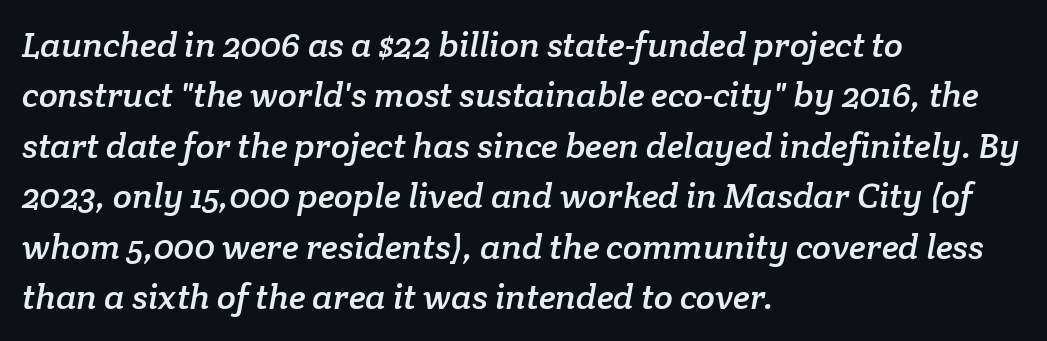
Q: Is the typeface a serif or a sans-serif typeface? A: Serif.
Q: Is the text underlined? A: No.
Q: How is the paragraph aligned? A: Left-aligned.
Q: Is the spacing between letters normal or unusually wide? A: Normal.
Q: Is the spacing between lines tight, normal or loose? A: Normal.
Q: Width (condensed, normal, or wide)? A: Normal.
Q: Stroke contrast? A: Low.
Q: x-height? A: Medium.
Q: Monospaced? A: No.
